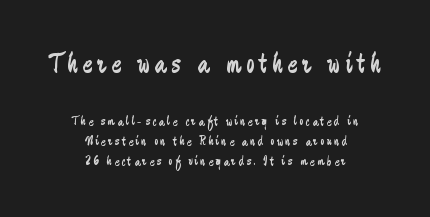
How would I describe the line gaps? Plain and ordinary. The area under the type is left untouched. The typesetter chose a symmetrical, centered arrangement here. Spacing verdict: proportional, widths tailored to each character. Reading top to bottom, the characters get smaller at the block break.
